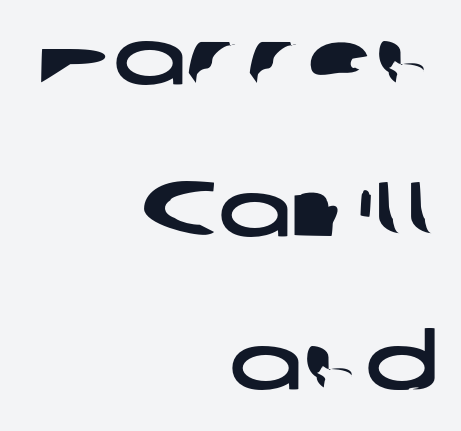
Compared with typical body copy, the letter spacing here is the same. The foot of each line stays bare and open. Note: no serifs on the glyphs. Horizontally, the lines are justified to the trailing edge only. Widely set lines give the paragraph a tall, airy silhouette. These lines are rendered in a variable-pitch font.
